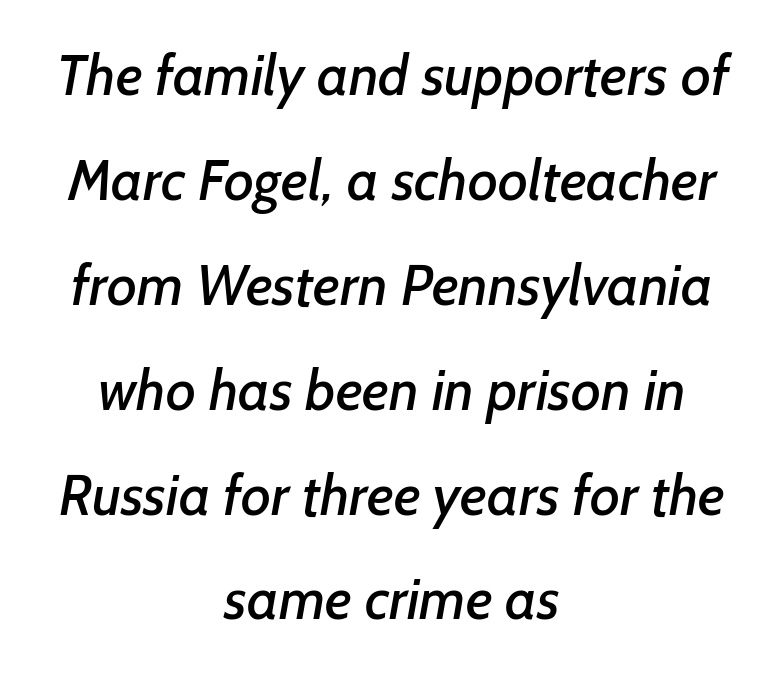
{"serif": "no", "width": "normal", "stroke_contrast": "low", "x_height": "medium", "monospaced": "no", "underline": "no", "align": "center", "line_spacing_ratio": 1.84, "letter_spacing": "normal", "letter_spacing_em": 0.0, "glyph_px": 57}
